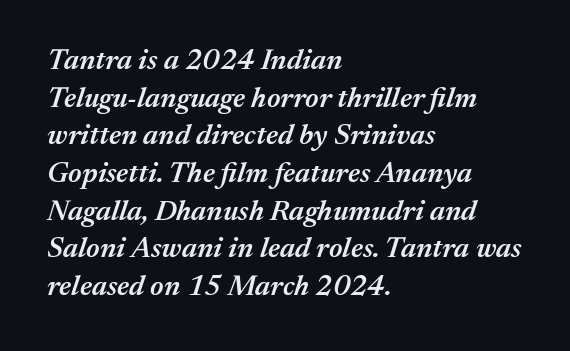
The image shows 29 px semibold type, italic (leaning right); set left-aligned, normal line spacing (1.3x), normal letter spacing, not underlined; medium stroke contrast and a medium x-height.
